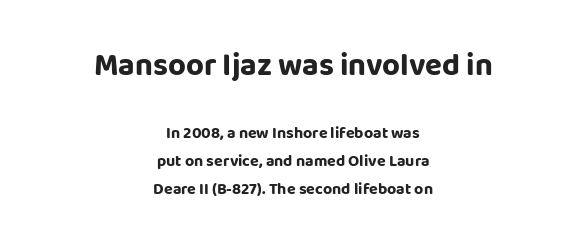
The image shows 31 px bold sans-serif type, upright; set centered, line spacing 1.75x, normal letter spacing, not underlined; the first (top) block is 1.94x larger; low stroke contrast and a large x-height.
